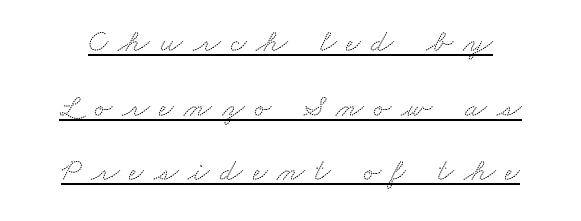
Q: Is the typeface a serif or a sans-serif typeface? A: Serif.
Q: Is the text underlined? A: Yes.
Q: Is the spacing between letters normal or unusually wide? A: Unusually wide.
Q: Is the spacing between lines tight, normal or loose? A: Loose.
Q: Width (condensed, normal, or wide)? A: Wide.
Q: Stroke contrast? A: Medium.
Q: x-height? A: Small.
Q: Monospaced? A: No.
